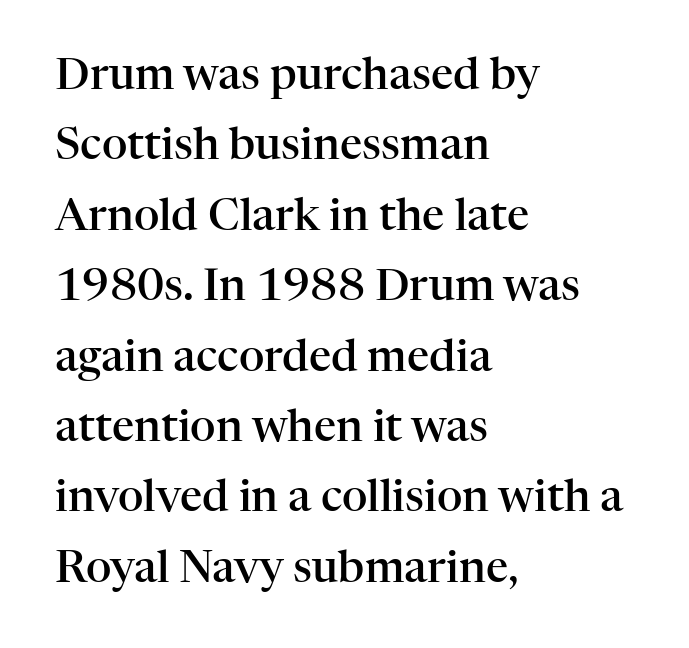
The image shows 44 px semibold serif type, upright; set left-aligned, normal line spacing (1.6x), normal letter spacing, not underlined; high stroke contrast and a medium x-height.
